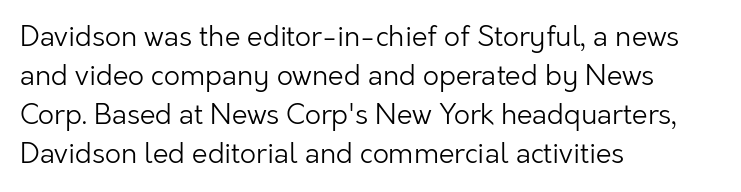
{"serif": "no", "italic": "no", "bold": "no", "weight": "light", "width": "normal", "stroke_contrast": "low", "x_height": "medium", "monospaced": "no", "underline": "no", "align": "left", "line_spacing": "normal", "line_spacing_ratio": 1.39, "letter_spacing": "normal", "letter_spacing_em": 0.0, "glyph_px": 28}
